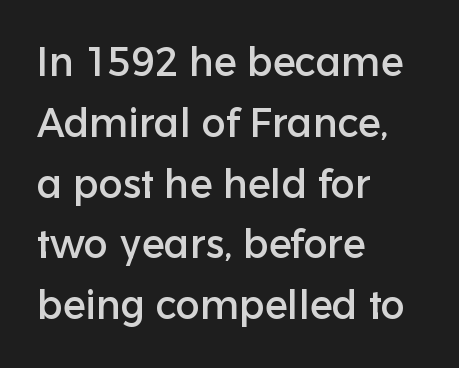
Q: Is the text italic (slanted)? A: No, it is upright.
Q: Is the typeface a serif or a sans-serif typeface? A: Sans-serif.
Q: Is the text underlined? A: No.
Q: How is the paragraph aligned? A: Left-aligned.
Q: Is the spacing between letters normal or unusually wide? A: Normal.
Q: Is the spacing between lines tight, normal or loose? A: Normal.
Q: Width (condensed, normal, or wide)? A: Normal.
Q: Stroke contrast? A: Low.
Q: x-height? A: Medium.
Q: Monospaced? A: No.
